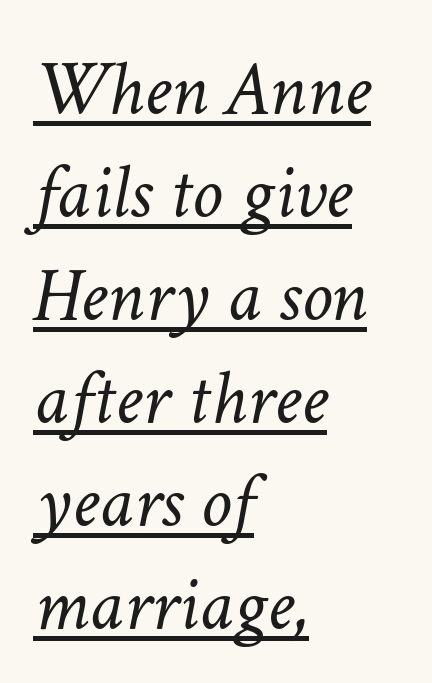
{"italic": "yes", "lean": "right", "slant_degrees": 11, "bold": "no", "weight": "light", "width": "normal", "stroke_contrast": "low", "x_height": "medium", "monospaced": "no", "underline": "yes", "align": "left", "line_spacing": "normal", "line_spacing_ratio": 1.32, "letter_spacing": "normal", "letter_spacing_em": 0.0, "glyph_px": 78}
